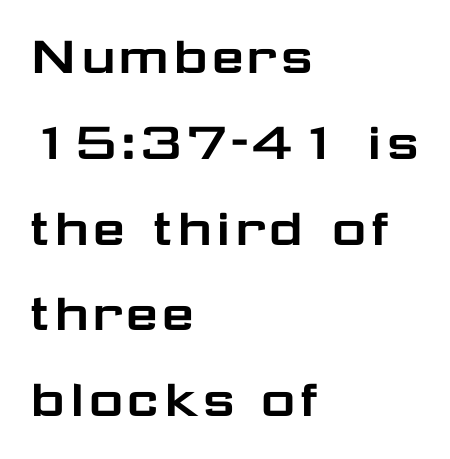
The image shows 60 px wide sans-serif type, upright; set left-aligned, normal line spacing (1.43x), normal letter spacing, not underlined; low stroke contrast and a medium x-height.
